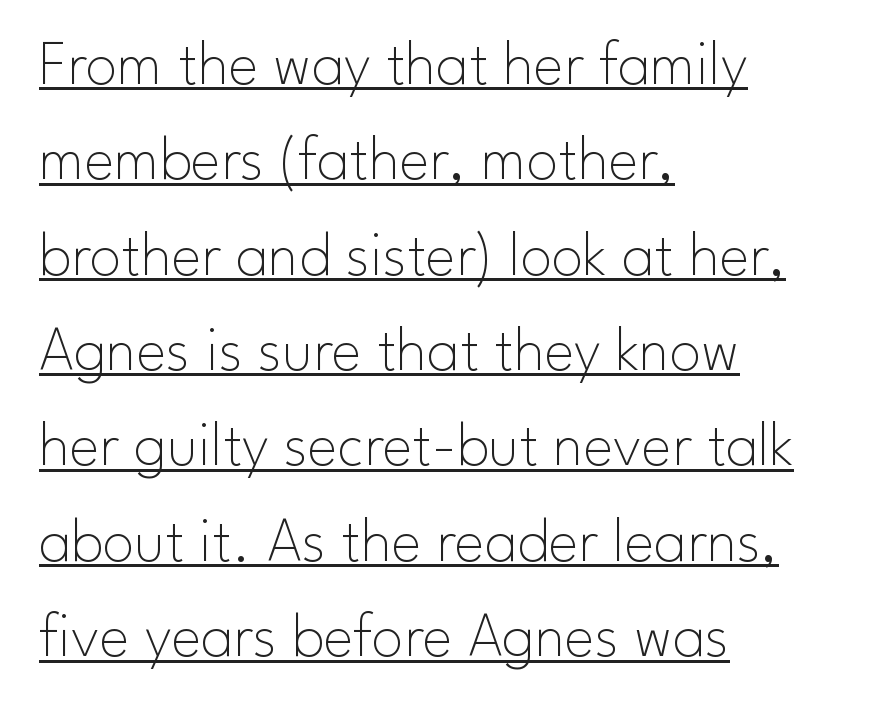
Posture: vertical. Reading down the column, the eye jumps a familiar distance to each next line. In terms of letterform style, serifs are entirely absent. Is the type heavy? It reads as light-to-regular instead.
